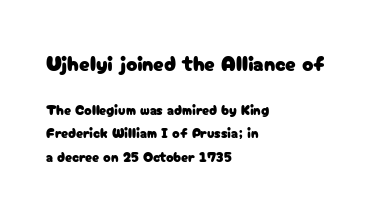
The image shows 21 px text type, upright; set left-aligned, normal line spacing (1.67x), normal letter spacing, not underlined; the first (top) block is 1.5x larger.
